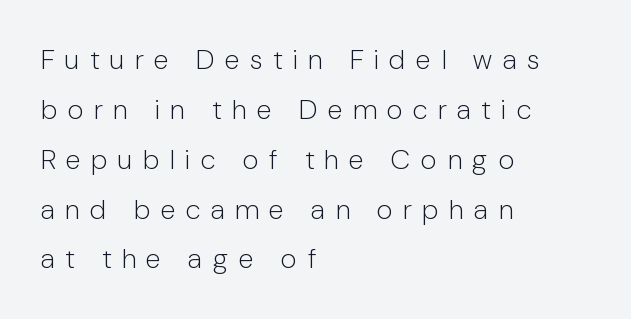
{"serif": "no", "italic": "no", "bold": "no", "weight": "light", "width": "condensed", "stroke_contrast": "low", "x_height": "medium", "monospaced": "no", "underline": "no", "align": "left", "line_spacing_ratio": 1.78, "letter_spacing": "wide", "letter_spacing_em": 0.39, "glyph_px": 28}
